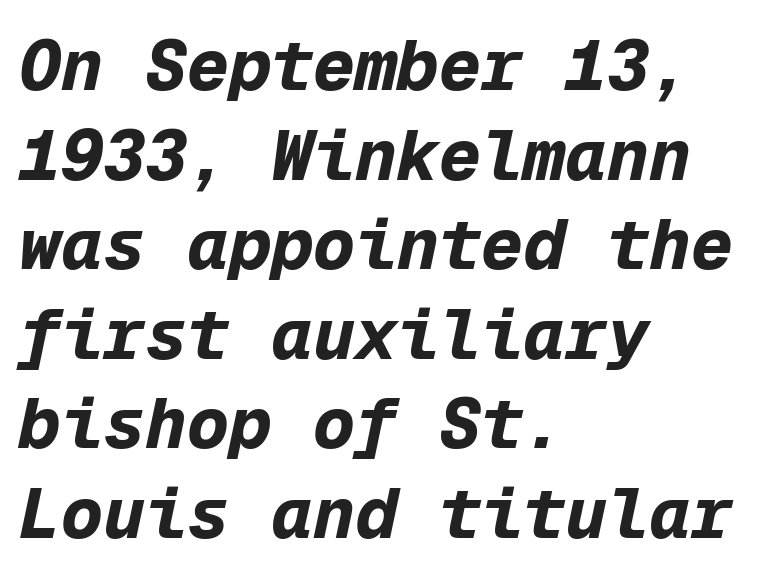
Q: Is the text bold? A: Yes.
Q: Is the text italic (slanted)? A: Yes, it leans right by about 12 degrees.
Q: Is the text underlined? A: No.
Q: How is the paragraph aligned? A: Left-aligned.
Q: Is the spacing between letters normal or unusually wide? A: Normal.
Q: Is the spacing between lines tight, normal or loose? A: Normal.
Q: Width (condensed, normal, or wide)? A: Normal.
Q: Stroke contrast? A: Low.
Q: x-height? A: Medium.
Q: Monospaced? A: Yes.
